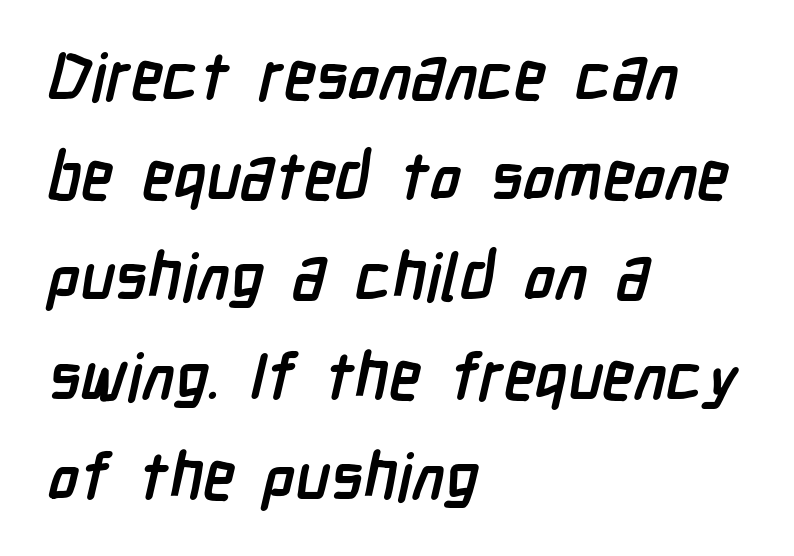
Plain, unruled lines of type. Character widths vary here, with narrow letters taking less room than wide ones. Caption: standard tracking, unaltered. A normal amount of white space separates one row of letters from the next.
